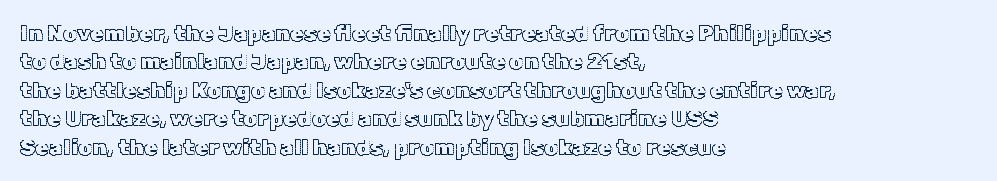
{"italic": "no", "underline": "no", "align": "left", "line_spacing": "normal", "line_spacing_ratio": 1.29, "letter_spacing": "normal", "letter_spacing_em": 0.0, "glyph_px": 22}
